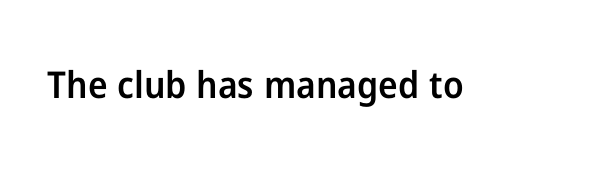
Q: Is the text bold? A: Semi-bold.
Q: Is the text italic (slanted)? A: No, it is upright.
Q: Is the typeface a serif or a sans-serif typeface? A: Sans-serif.
Q: Is the text underlined? A: No.
Q: Is the spacing between letters normal or unusually wide? A: Normal.
Q: Width (condensed, normal, or wide)? A: Normal.
Q: Stroke contrast? A: Low.
Q: x-height? A: Medium.
Q: Monospaced? A: No.
